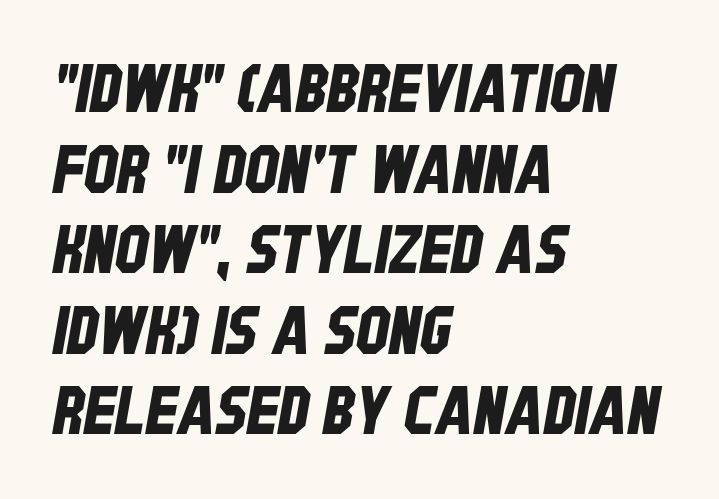
Words float on clear page, feet unadorned. Think of a printed novel: that variable character pitch is what you see here. Does the type have serifs? No, each stem ends abruptly. The rendering anchors every line to the left-hand side.
